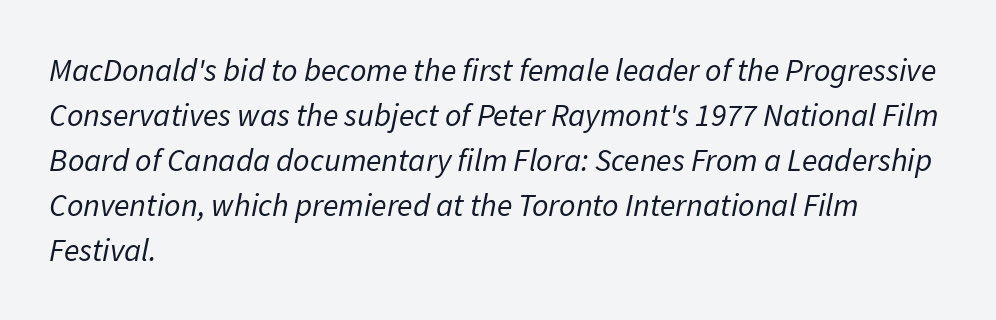
Has an underline been added? It has not. A typesetter would call this proportional, since set widths differ per character. The passage is arranged the way most books set body copy — flush left. Horizontal bands of white between lines are of average thickness. The passage shown has conventional tracking throughout. Looking at the ascenders, they clearly lean.
